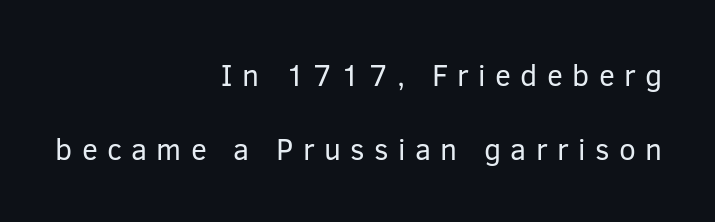
{"serif": "no", "italic": "no", "bold": "no", "weight": "regular", "width": "normal", "stroke_contrast": "low", "x_height": "medium", "monospaced": "no", "underline": "no", "align": "right", "line_spacing": "loose", "line_spacing_ratio": 2.46, "letter_spacing": "wide", "letter_spacing_em": 0.31, "glyph_px": 30}
